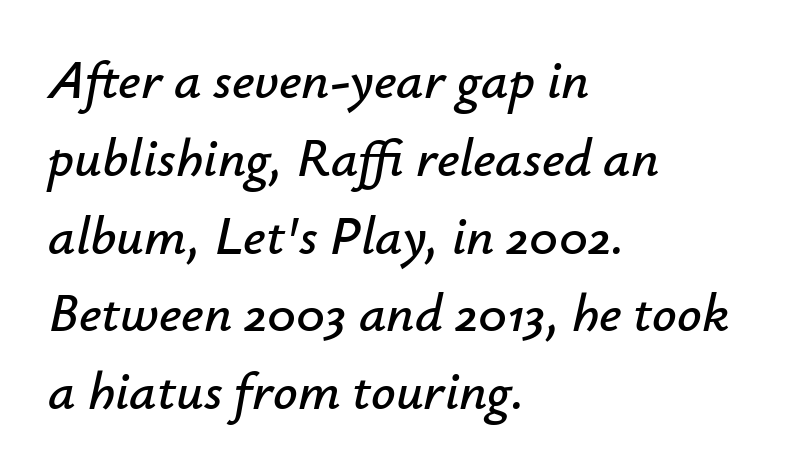
{"italic": "yes", "lean": "right", "slant_degrees": 12, "width": "normal", "stroke_contrast": "low", "x_height": "small", "monospaced": "no", "underline": "no", "align": "left", "line_spacing": "normal", "line_spacing_ratio": 1.44, "letter_spacing": "normal", "letter_spacing_em": 0.0, "glyph_px": 54}
